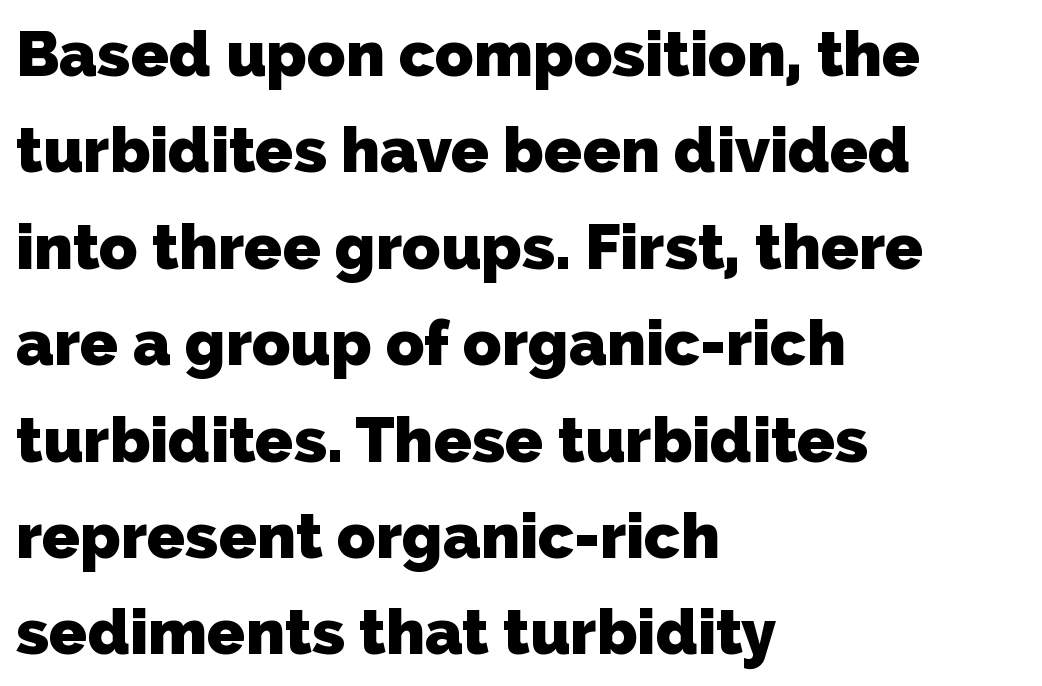
Q: Is the text bold? A: Yes.
Q: Is the typeface a serif or a sans-serif typeface? A: Sans-serif.
Q: Is the text underlined? A: No.
Q: How is the paragraph aligned? A: Left-aligned.
Q: Is the spacing between letters normal or unusually wide? A: Normal.
Q: Is the spacing between lines tight, normal or loose? A: Normal.
Q: Width (condensed, normal, or wide)? A: Normal.
Q: Stroke contrast? A: Low.
Q: x-height? A: Medium.
Q: Monospaced? A: No.
